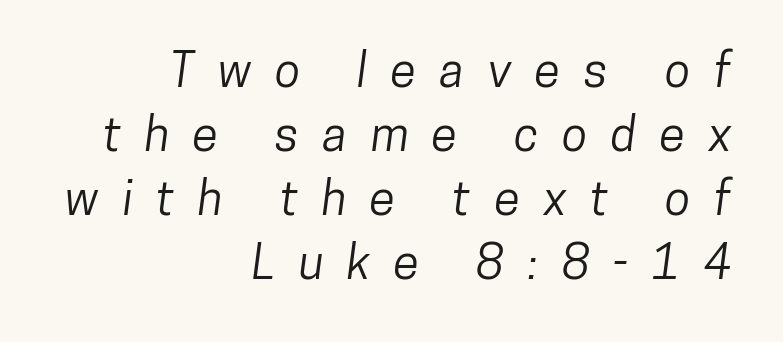
Q: Is the typeface a serif or a sans-serif typeface? A: Sans-serif.
Q: Is the text underlined? A: No.
Q: How is the paragraph aligned? A: Right-aligned.
Q: Is the spacing between letters normal or unusually wide? A: Unusually wide.
Q: Is the spacing between lines tight, normal or loose? A: Normal.
Q: Width (condensed, normal, or wide)? A: Condensed.
Q: Stroke contrast? A: Low.
Q: x-height? A: Medium.
Q: Monospaced? A: No.
